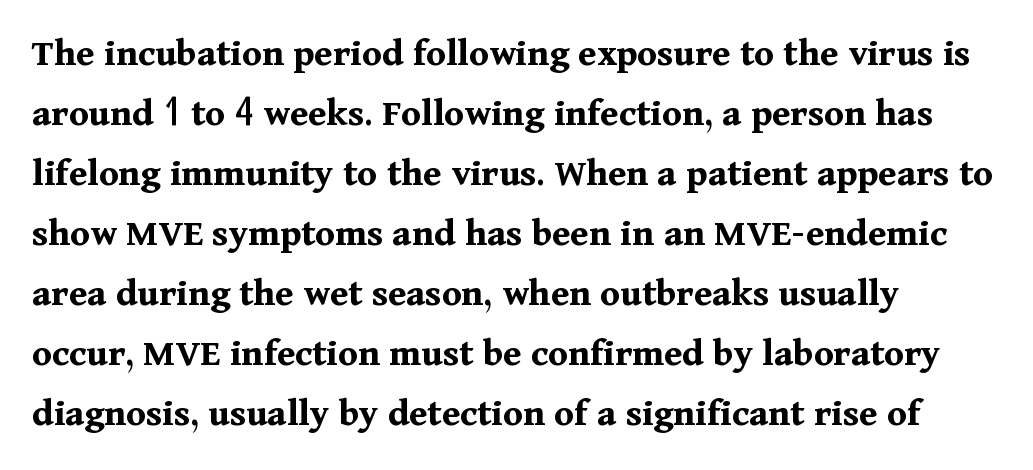
Q: Is the text bold? A: Yes.
Q: Is the text italic (slanted)? A: No, it is upright.
Q: Is the typeface a serif or a sans-serif typeface? A: Serif.
Q: Is the text underlined? A: No.
Q: How is the paragraph aligned? A: Left-aligned.
Q: Is the spacing between letters normal or unusually wide? A: Normal.
Q: Is the spacing between lines tight, normal or loose? A: Normal.
Q: Width (condensed, normal, or wide)? A: Normal.
Q: Stroke contrast? A: Medium.
Q: x-height? A: Medium.
Q: Monospaced? A: No.
